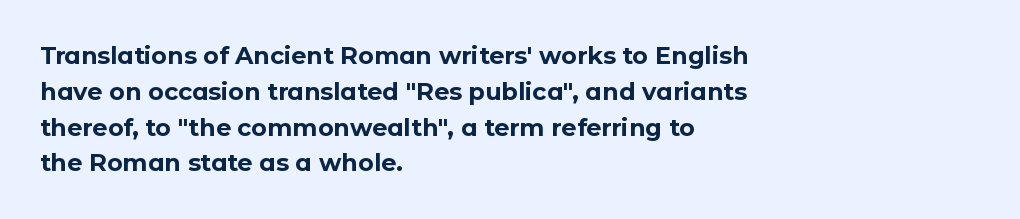
The image shows 24 px bold type, upright; set left-aligned, normal line spacing (1.49x), normal letter spacing, not underlined.
